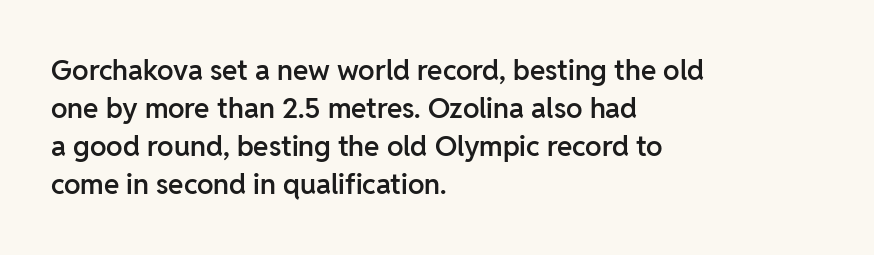
{"serif": "no", "italic": "no", "bold": "semi", "weight": "semibold", "width": "normal", "stroke_contrast": "low", "x_height": "medium", "monospaced": "no", "underline": "no", "align": "left", "line_spacing": "normal", "line_spacing_ratio": 1.36, "letter_spacing": "normal", "letter_spacing_em": 0.0, "glyph_px": 28}
